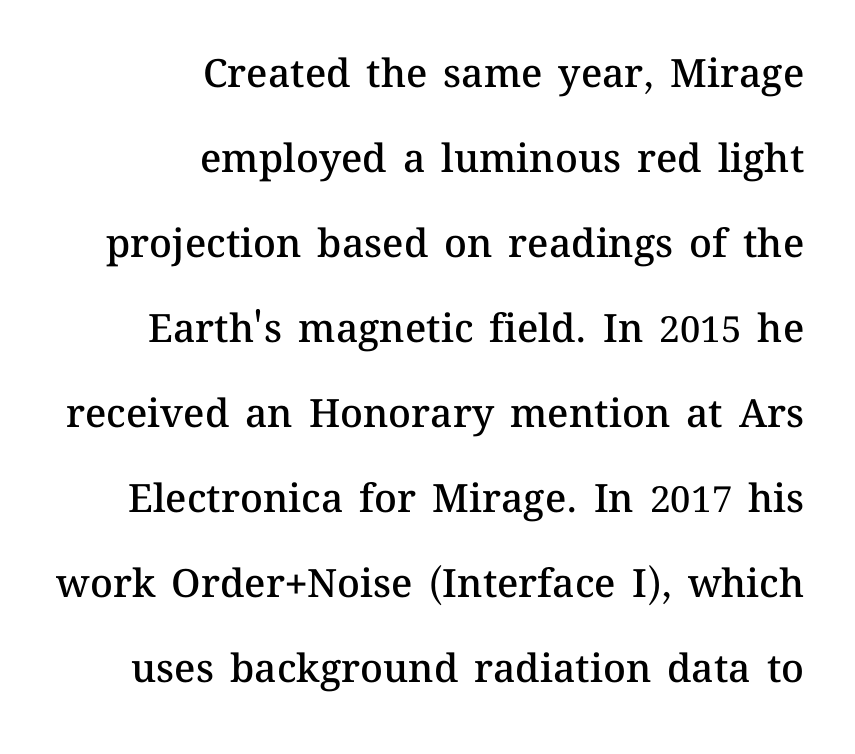
Q: Is the text bold? A: Semi-bold.
Q: Is the text italic (slanted)? A: No, it is upright.
Q: Is the text underlined? A: No.
Q: How is the paragraph aligned? A: Right-aligned.
Q: Is the spacing between letters normal or unusually wide? A: Normal.
Q: Is the spacing between lines tight, normal or loose? A: Loose.
Q: Width (condensed, normal, or wide)? A: Normal.
Q: Stroke contrast? A: Medium.
Q: x-height? A: Medium.
Q: Monospaced? A: No.
